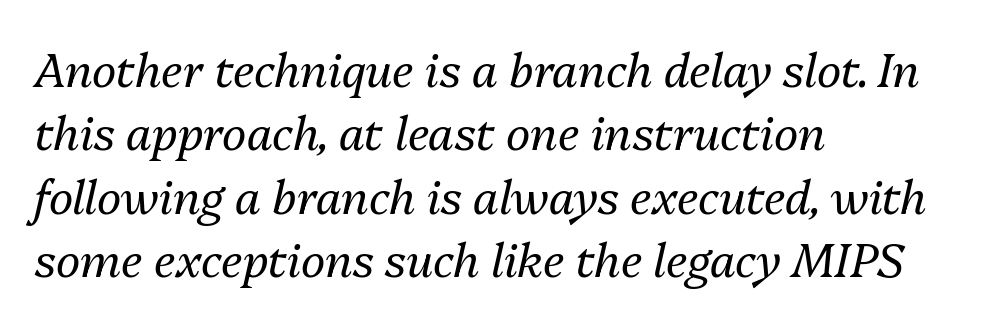
The image shows 46 px regular-weight type, italic (leaning right); set left-aligned, normal line spacing (1.38x), normal letter spacing, not underlined; medium stroke contrast and a medium x-height.
